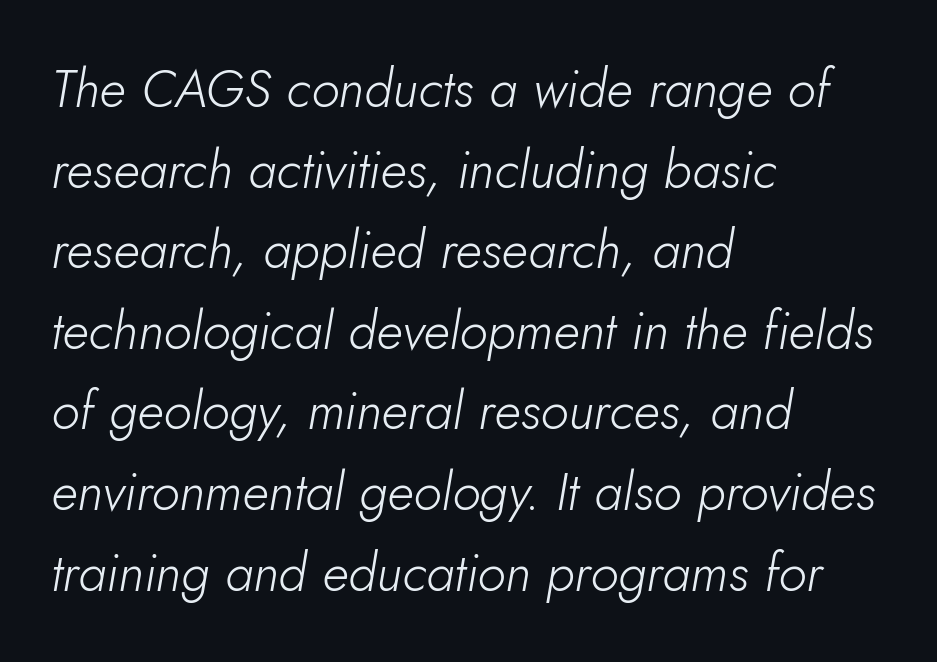
Q: Is the text bold? A: No.
Q: Is the text italic (slanted)? A: Yes, it leans right by about 5 degrees.
Q: Is the text underlined? A: No.
Q: How is the paragraph aligned? A: Left-aligned.
Q: Is the spacing between letters normal or unusually wide? A: Normal.
Q: Is the spacing between lines tight, normal or loose? A: Normal.
Q: Width (condensed, normal, or wide)? A: Normal.
Q: Stroke contrast? A: Low.
Q: x-height? A: Small.
Q: Monospaced? A: No.
